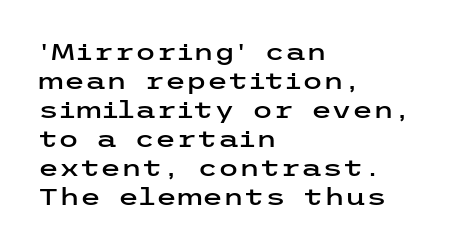
Q: Is the text italic (slanted)? A: No, it is upright.
Q: Is the text underlined? A: No.
Q: How is the paragraph aligned? A: Left-aligned.
Q: Is the spacing between letters normal or unusually wide? A: Normal.
